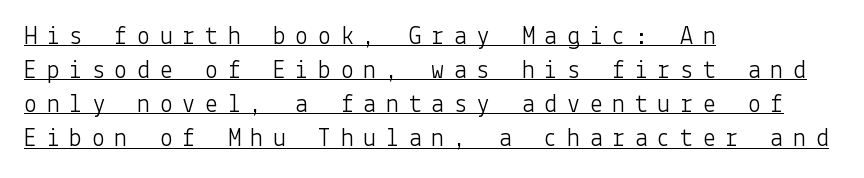
Regular leading. Style check: upright. Weight: regular or lighter. The string is rendered with underlining switched on. There is plenty of visible air inserted between adjacent glyphs. Line starts are locked; line ends wander.
